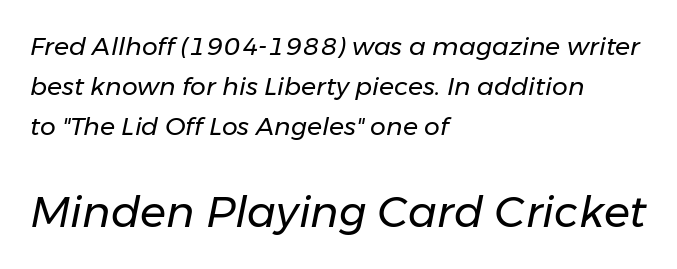
The image shows 43 px regular-weight type, italic (leaning right); set left-aligned, normal line spacing (1.61x), normal letter spacing, not underlined; the second (bottom) block is 1.72x larger; low stroke contrast and a medium x-height.
